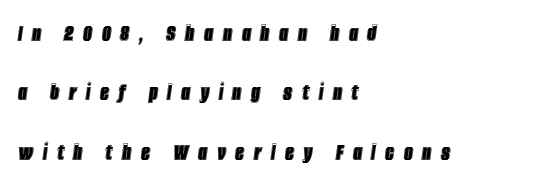
The image shows 25 px text type, italic (leaning right); set left-aligned, loose line spacing (2.38x), unusually wide letter spacing (+0.38 em), not underlined.
